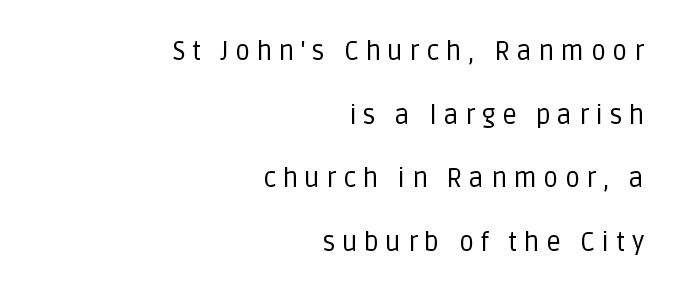
The image shows 26 px text type, upright; set right-aligned, loose line spacing (2.45x), unusually wide letter spacing (+0.25 em), not underlined.
